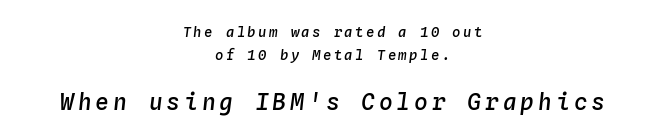
Q: Is the text bold? A: Semi-bold.
Q: Is the text italic (slanted)? A: Yes, it leans right by about 4 degrees.
Q: Is the text underlined? A: No.
Q: How is the paragraph aligned? A: Centered.
Q: Is the spacing between lines tight, normal or loose? A: Normal.
Q: Which block of text is set in a larger size, the first (top) or the second (bottom)? A: The second (bottom) one.
